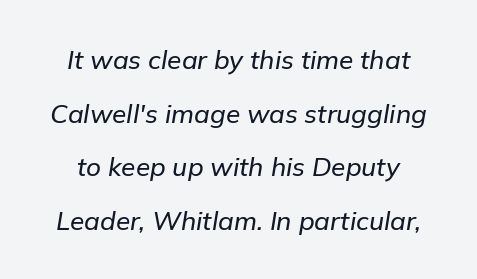
Q: Is the text italic (slanted)? A: Yes, it leans right by about 9 degrees.
Q: Is the text underlined? A: No.
Q: Is the spacing between letters normal or unusually wide? A: Normal.
Q: Is the spacing between lines tight, normal or loose? A: Loose.
